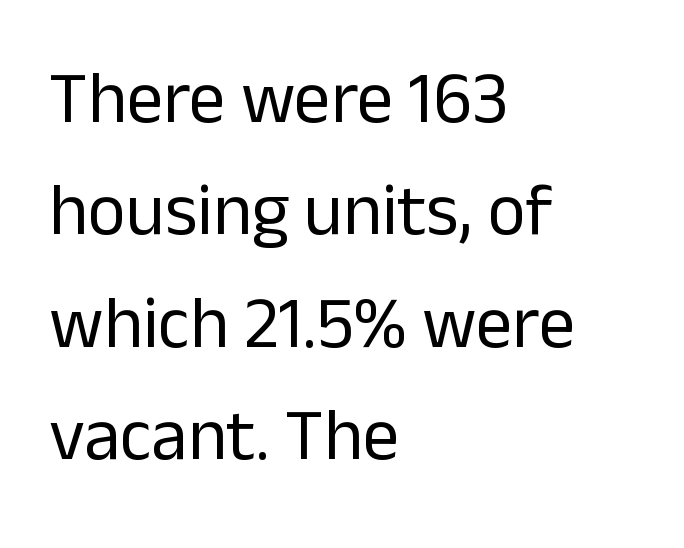
The image shows 73 px regular-weight sans-serif type, upright; set left-aligned, normal line spacing (1.54x), normal letter spacing, not underlined; low stroke contrast and a medium x-height.
